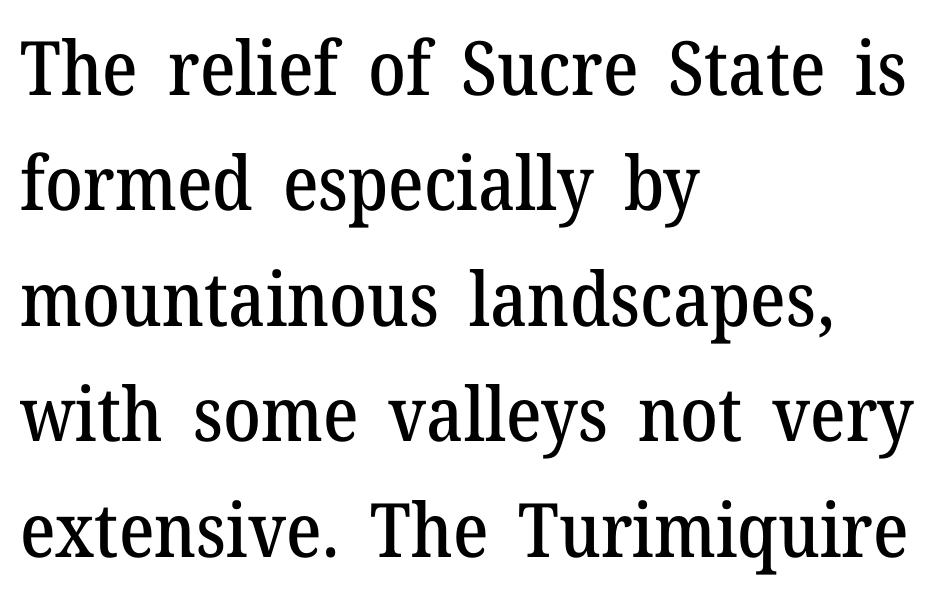
{"serif": "yes", "italic": "no", "width": "normal", "stroke_contrast": "medium", "x_height": "medium", "monospaced": "no", "underline": "no", "align": "left", "line_spacing": "normal", "line_spacing_ratio": 1.54, "letter_spacing": "normal", "letter_spacing_em": 0.0, "glyph_px": 75}
